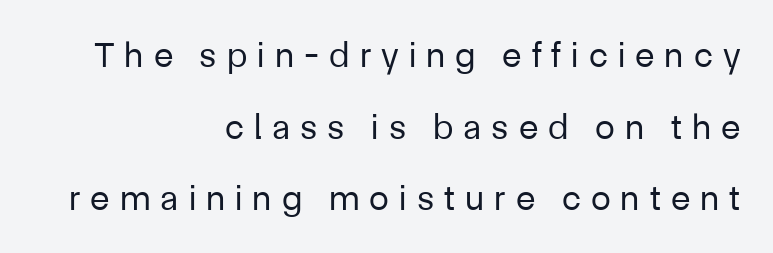
{"serif": "no", "italic": "no", "bold": "no", "weight": "regular", "width": "normal", "stroke_contrast": "low", "x_height": "medium", "monospaced": "no", "underline": "no", "align": "right", "line_spacing": "loose", "line_spacing_ratio": 1.99, "letter_spacing": "wide", "letter_spacing_em": 0.28, "glyph_px": 36}
